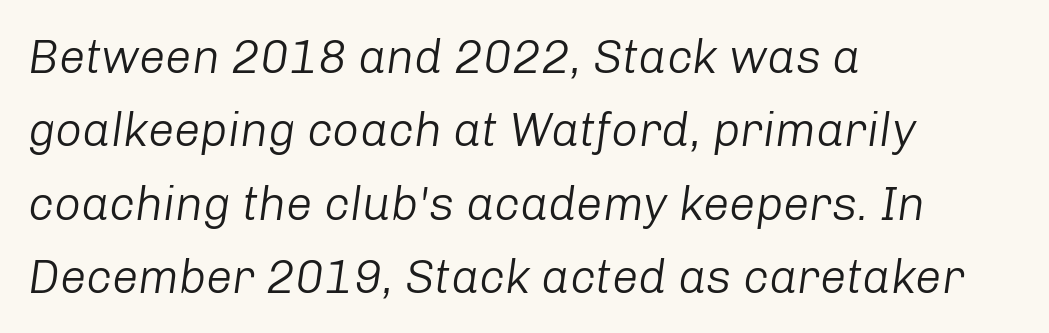
{"italic": "yes", "lean": "right", "slant_degrees": 8, "bold": "no", "weight": "light", "width": "normal", "stroke_contrast": "low", "x_height": "medium", "monospaced": "no", "underline": "no", "align": "left", "line_spacing": "normal", "line_spacing_ratio": 1.56, "letter_spacing": "normal", "letter_spacing_em": 0.0, "glyph_px": 47}
